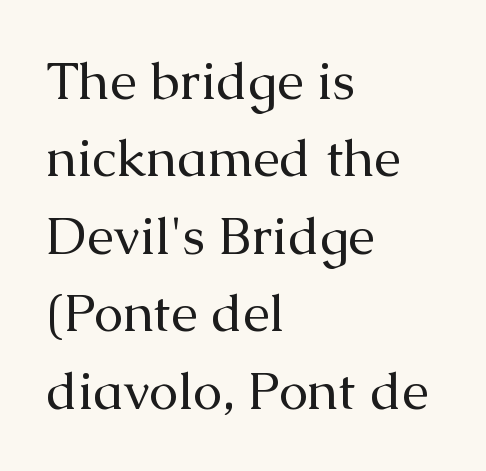
The image shows 53 px regular-weight serif type, upright; set left-aligned, normal line spacing (1.46x), normal letter spacing, not underlined; medium stroke contrast and a medium x-height.
